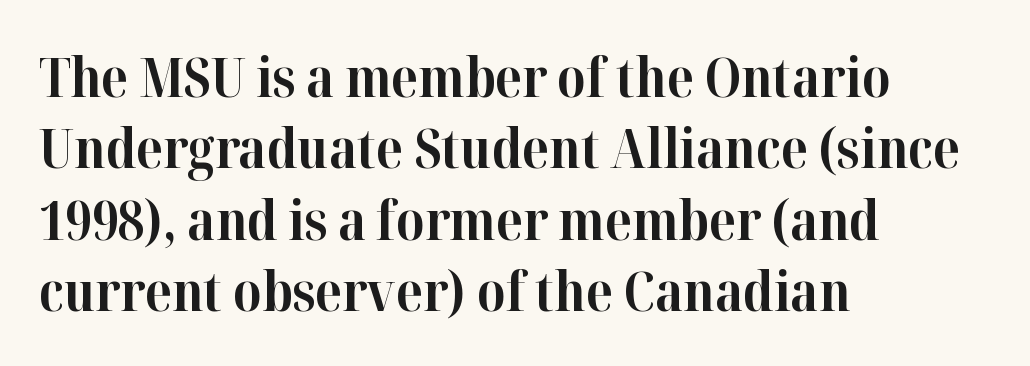
Observe the serifs anchoring each vertical stroke in this sample. The ragged edge is on the right, which tells us the setting is flush left. Note the varied advance widths — an 'i' is clearly narrower than an 'm'. Each new line begins a customary step beneath the previous one. A typesetter would mark this as roman, not italic. You could call the tracking neutral — neither tight nor loose.
